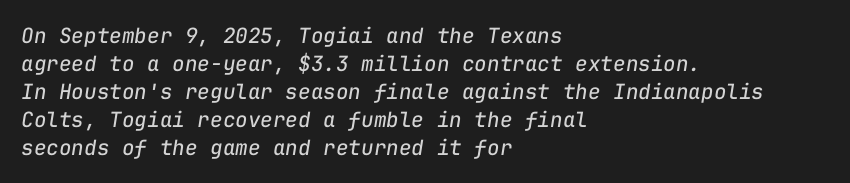
The rag falls on the right side of this text block. The strokes are not fattened; the text isn't bold. Rows of type keep a routine distance in the vertical direction. Letter spacing: default.
